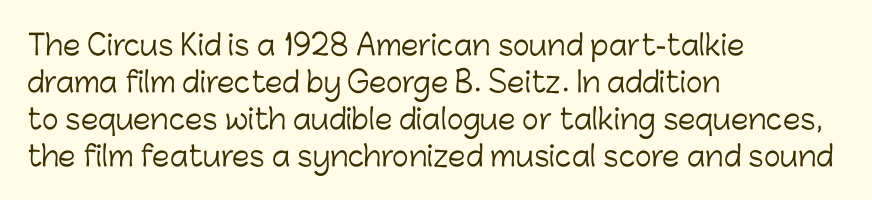
The image shows 28 px light sans-serif type, upright; set left-aligned, normal line spacing (1.32x), normal letter spacing, not underlined; low stroke contrast and a medium x-height.
